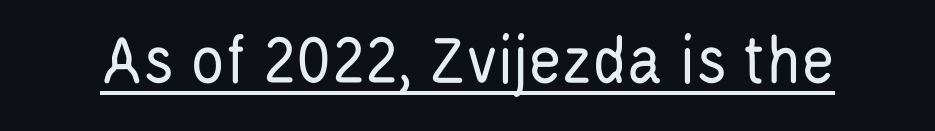
Q: Is the text bold? A: No.
Q: Is the text italic (slanted)? A: No, it is upright.
Q: Is the typeface a serif or a sans-serif typeface? A: Sans-serif.
Q: Is the text underlined? A: Yes.
Q: Is the spacing between letters normal or unusually wide? A: Normal.
Q: Width (condensed, normal, or wide)? A: Condensed.
Q: Stroke contrast? A: Low.
Q: x-height? A: Large.
Q: Monospaced? A: No.
